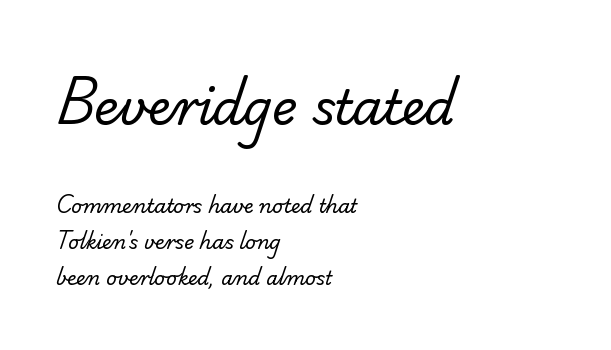
The lines are spread far apart with generous leading. Looks like regular typesetting: each glyph gets only the width it needs. In CSS terms this would be text-align: left. Stems here are at most as thick as an everyday book face. The letters carry no serifs — their stems end cleanly without finishing strokes.
